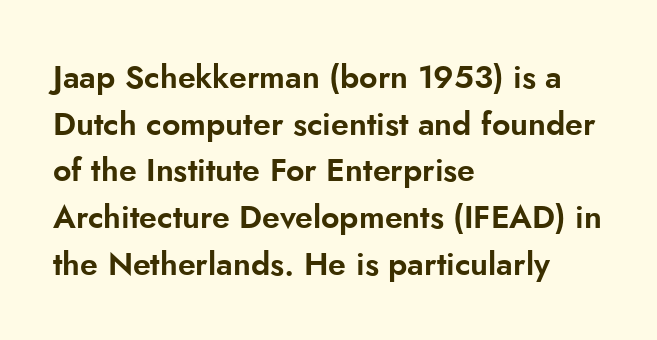
The image shows 32 px sans-serif type, upright; set left-aligned, normal line spacing (1.46x), normal letter spacing, not underlined; low stroke contrast and a small x-height.
